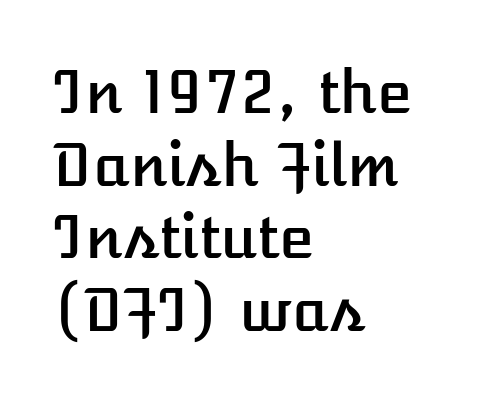
The image shows 59 px text type, upright; set left-aligned, line spacing 1.23x, normal letter spacing, not underlined; low stroke contrast and a medium x-height.
